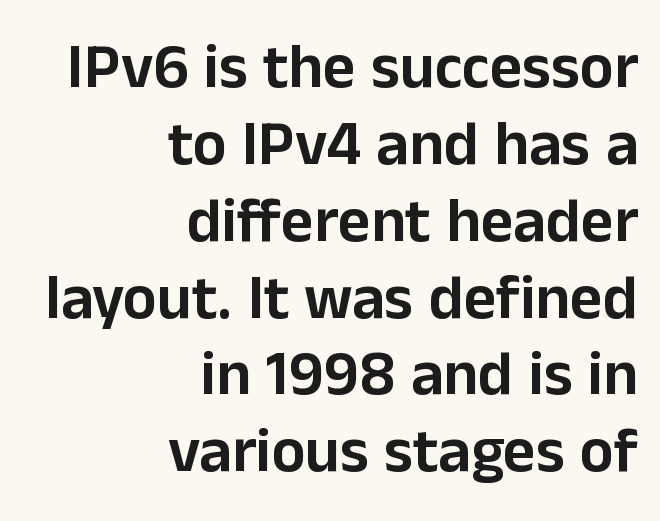
Q: Is the text italic (slanted)? A: No, it is upright.
Q: Is the typeface a serif or a sans-serif typeface? A: Sans-serif.
Q: Is the text underlined? A: No.
Q: How is the paragraph aligned? A: Right-aligned.
Q: Is the spacing between letters normal or unusually wide? A: Normal.
Q: Width (condensed, normal, or wide)? A: Normal.
Q: Stroke contrast? A: Low.
Q: x-height? A: Medium.
Q: Monospaced? A: No.
